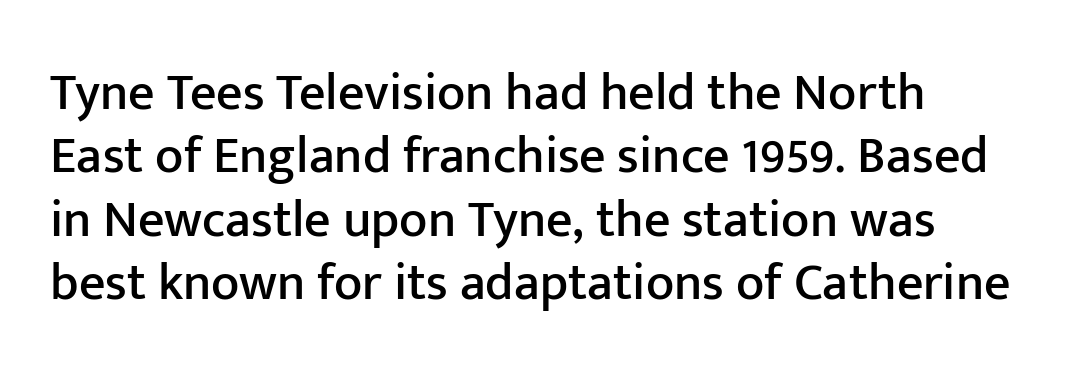
{"serif": "no", "italic": "no", "width": "normal", "stroke_contrast": "low", "x_height": "medium", "monospaced": "no", "underline": "no", "line_spacing_ratio": 1.22, "letter_spacing": "normal", "letter_spacing_em": 0.0, "glyph_px": 52}
